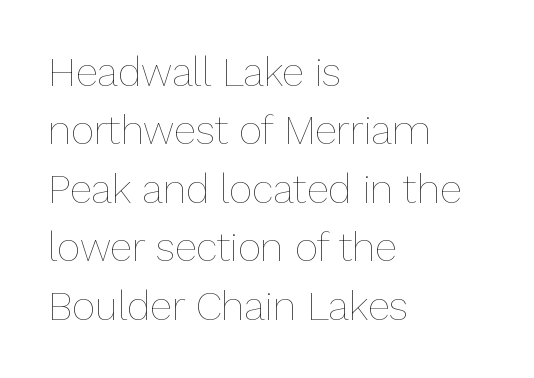
{"italic": "no", "bold": "no", "weight": "thin", "width": "normal", "stroke_contrast": "low", "x_height": "medium", "monospaced": "no", "underline": "no", "align": "left", "line_spacing": "normal", "line_spacing_ratio": 1.46, "letter_spacing": "normal", "letter_spacing_em": 0.0, "glyph_px": 40}
